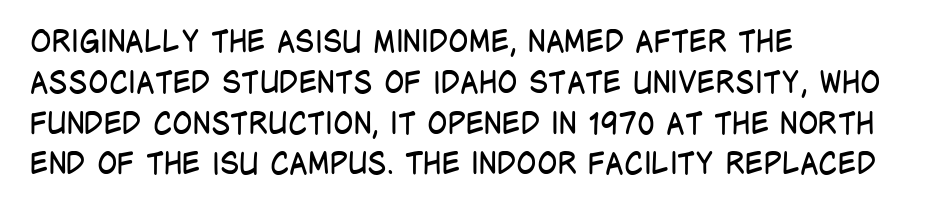
Q: Is the text bold? A: No.
Q: Is the text italic (slanted)? A: No, it is upright.
Q: Is the typeface a serif or a sans-serif typeface? A: Sans-serif.
Q: Is the text underlined? A: No.
Q: How is the paragraph aligned? A: Left-aligned.
Q: Is the spacing between letters normal or unusually wide? A: Normal.
Q: Is the spacing between lines tight, normal or loose? A: Normal.
Q: Width (condensed, normal, or wide)? A: Condensed.
Q: Stroke contrast? A: Low.
Q: x-height? A: Large.
Q: Monospaced? A: No.
